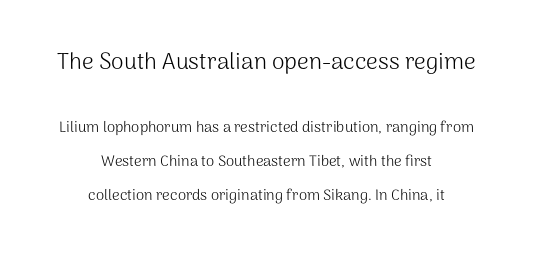
{"italic": "no", "bold": "no", "underline": "no", "align": "center", "line_spacing": "loose", "line_spacing_ratio": 2.27, "letter_spacing": "normal", "letter_spacing_em": 0.0, "larger_block": "first", "size_ratio": 1.53, "glyph_px": 23}
